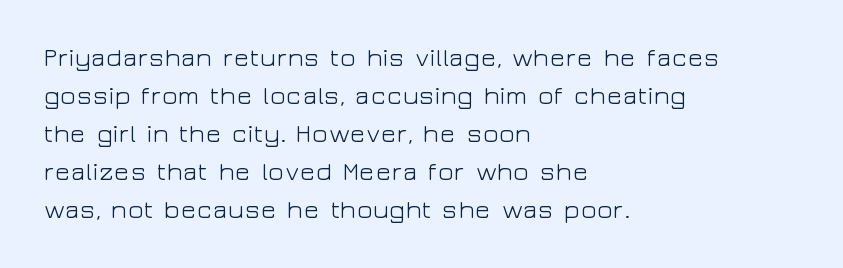
Q: Is the text bold? A: No.
Q: Is the text italic (slanted)? A: No, it is upright.
Q: Is the text underlined? A: No.
Q: How is the paragraph aligned? A: Left-aligned.
Q: Is the spacing between letters normal or unusually wide? A: Normal.
Q: Is the spacing between lines tight, normal or loose? A: Normal.
